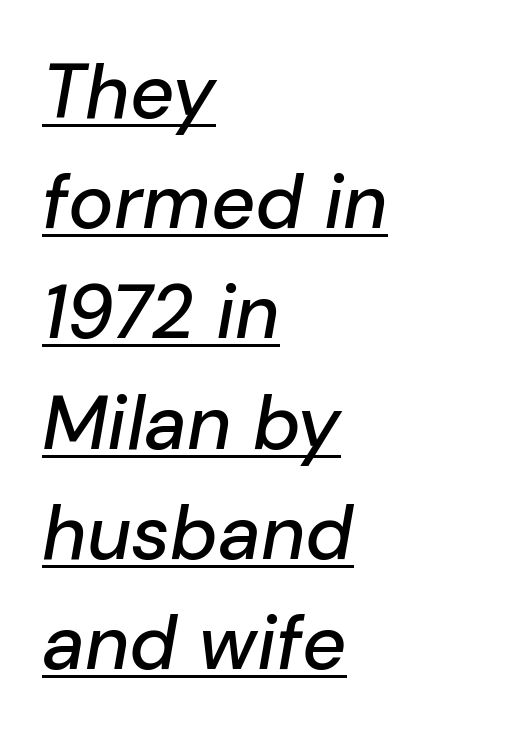
The image shows 76 px text type, italic (leaning right); set left-aligned, normal line spacing (1.45x), normal letter spacing, underlined; low stroke contrast and a medium x-height.
